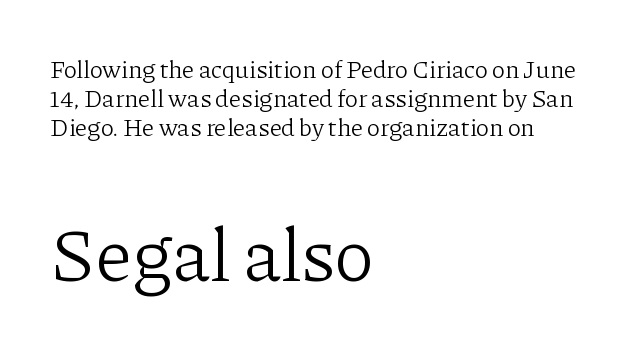
Q: Is the text bold? A: No.
Q: Is the text italic (slanted)? A: No, it is upright.
Q: Is the typeface a serif or a sans-serif typeface? A: Serif.
Q: Is the text underlined? A: No.
Q: How is the paragraph aligned? A: Left-aligned.
Q: Is the spacing between letters normal or unusually wide? A: Normal.
Q: Which block of text is set in a larger size, the first (top) or the second (bottom)? A: The second (bottom) one.
Q: Width (condensed, normal, or wide)? A: Normal.
Q: Stroke contrast? A: Low.
Q: x-height? A: Medium.
Q: Monospaced? A: No.
